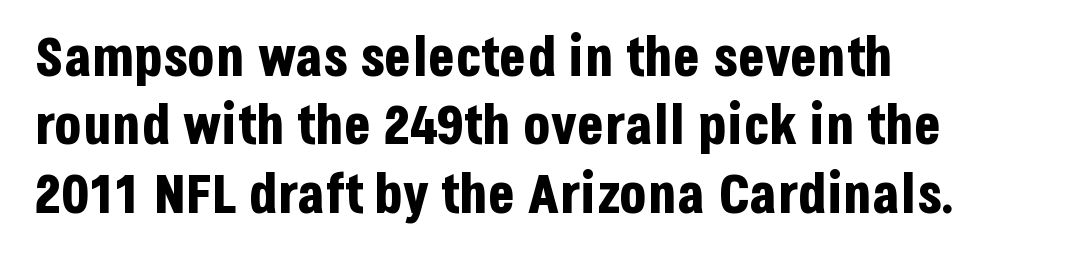
Q: Is the text bold? A: Yes.
Q: Is the text italic (slanted)? A: No, it is upright.
Q: Is the typeface a serif or a sans-serif typeface? A: Sans-serif.
Q: Is the text underlined? A: No.
Q: How is the paragraph aligned? A: Left-aligned.
Q: Is the spacing between letters normal or unusually wide? A: Normal.
Q: Width (condensed, normal, or wide)? A: Condensed.
Q: Stroke contrast? A: Low.
Q: x-height? A: Large.
Q: Monospaced? A: No.
